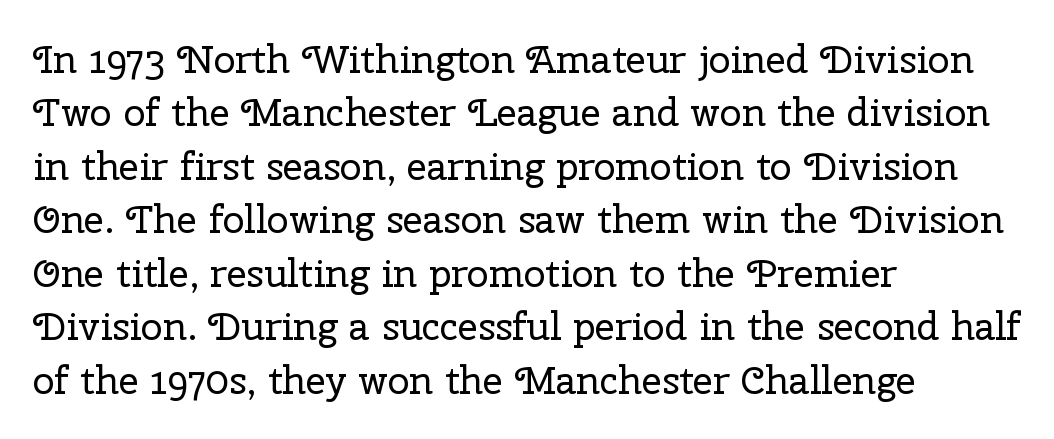
The image shows 39 px regular-weight serif type, upright; set left-aligned, normal line spacing (1.37x), normal letter spacing, not underlined; low stroke contrast and a medium x-height.
